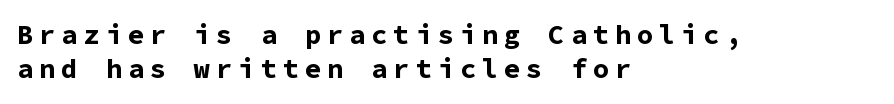
Here the glyphs are tracked loosely, breaking word shapes into spaced letters. Every character sits straight up, as roman type does. Strong, thick strokes mark this as bold type. Caption: multi-line text, flush left, ragged right. A normal amount of white space separates one row of letters from the next. Lines of text with bare space underneath.
